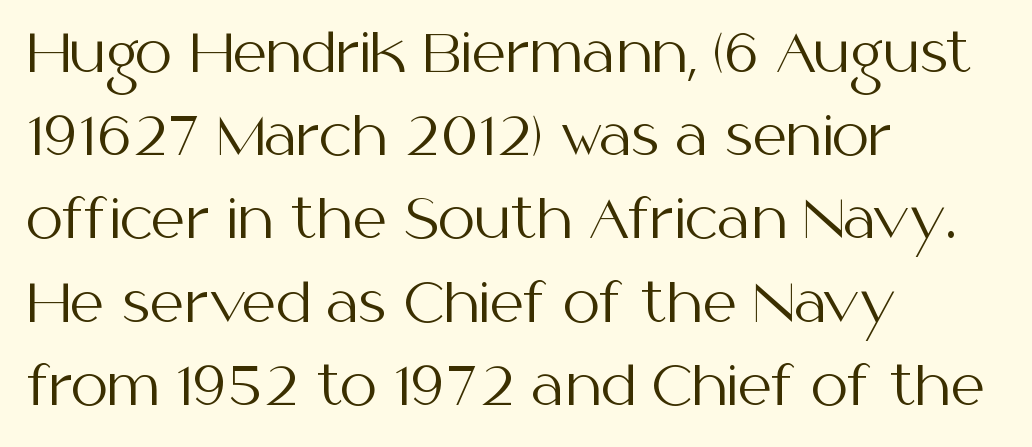
Compared with a centered layout, this one pins lines to the left instead. Proportional: the letters do not fall into vertical columns. The gaps between neighbouring characters are ordinary and unremarkable. Evenly set lines give the paragraph a standard silhouette. The foot of each line stays bare and open. Nothing sits at the stroke ends, so this counts as sans-serif.
